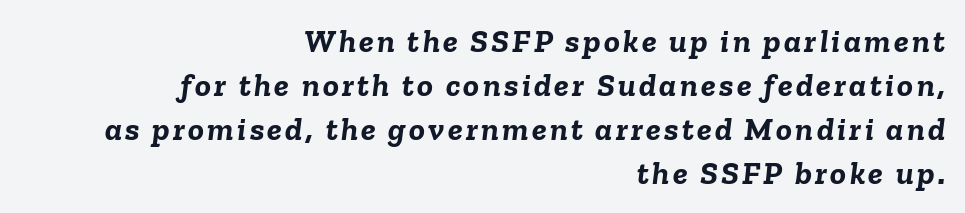
The image shows 33 px semibold type, italic (leaning right); set right-aligned, normal line spacing (1.33x), not underlined; low stroke contrast and a medium x-height.
